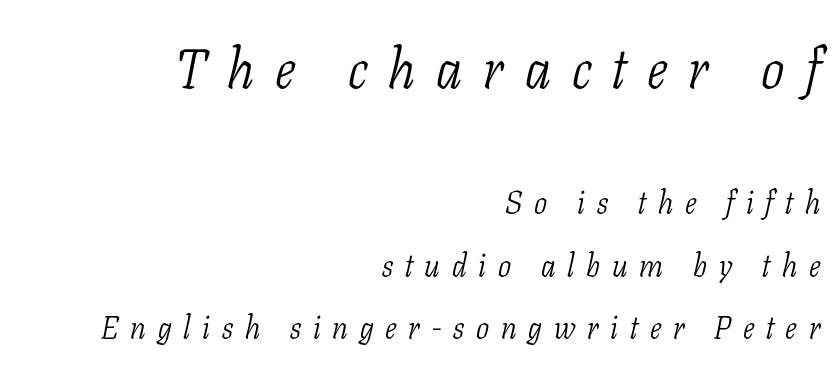
{"serif": "yes", "italic": "yes", "lean": "right", "slant_degrees": 11, "bold": "no", "weight": "light", "width": "condensed", "stroke_contrast": "low", "x_height": "medium", "monospaced": "no", "underline": "no", "align": "right", "line_spacing": "loose", "line_spacing_ratio": 2.02, "letter_spacing": "wide", "letter_spacing_em": 0.38, "larger_block": "first", "size_ratio": 1.77, "glyph_px": 55}
